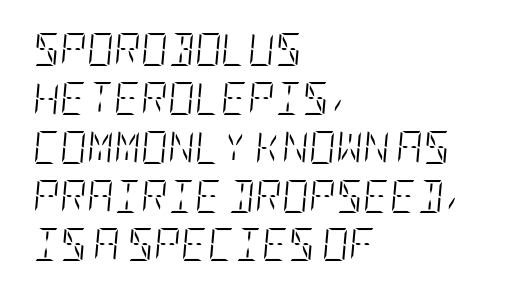
Reading down the column, the eye jumps a familiar distance to each next line. Rendered with sloped, italic letterforms. Each stroke keeps to a modest, everyday thickness or less. Tracking here is standard; glyphs follow each other at the usual distance.
